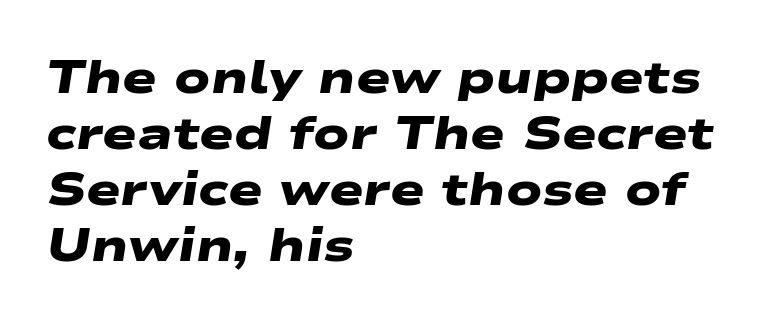
The string is rendered with underlining switched off. A typesetter would call this proportional, since set widths differ per character. Honestly, the letter spacing is just normal — you wouldn't notice it. Are there feet on the stems? There aren't — it's a sans.
